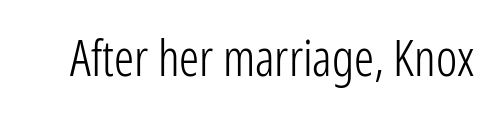
Q: Is the text bold? A: No.
Q: Is the text italic (slanted)? A: No, it is upright.
Q: Is the typeface a serif or a sans-serif typeface? A: Sans-serif.
Q: Is the text underlined? A: No.
Q: Is the spacing between letters normal or unusually wide? A: Normal.
Q: Width (condensed, normal, or wide)? A: Condensed.
Q: Stroke contrast? A: Low.
Q: x-height? A: Medium.
Q: Monospaced? A: No.
